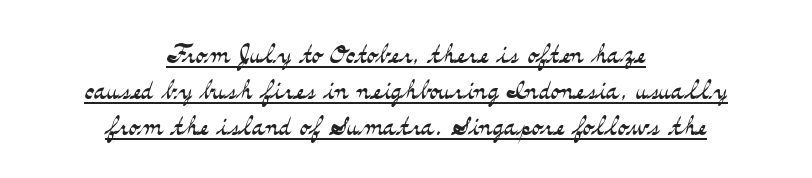
{"serif": "yes", "bold": "no", "weight": "light", "width": "wide", "stroke_contrast": "medium", "x_height": "small", "monospaced": "no", "underline": "yes", "align": "center", "line_spacing": "tight", "line_spacing_ratio": 1.03, "letter_spacing": "normal", "letter_spacing_em": 0.0, "glyph_px": 35}
